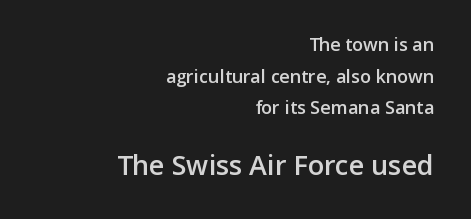
The image shows 27 px text type, upright; set right-aligned, line spacing 1.76x, normal letter spacing, not underlined; the second (bottom) block is 1.5x larger.
